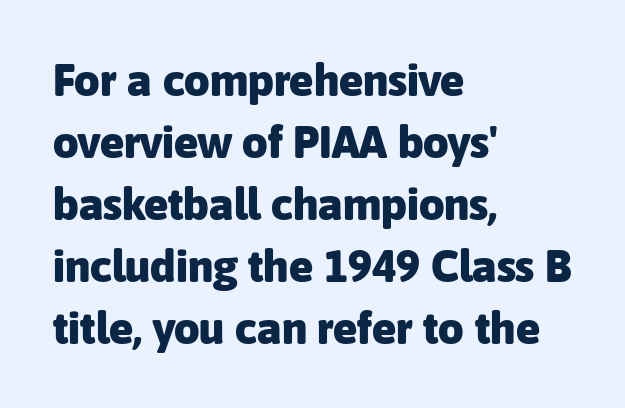
A typesetter would call this leading conventional body-copy spacing. Clear beneath every line of the passage. Is the type bold? Yes — the strokes are clearly thick and heavy. This sample uses a sans-serif face. The letters sit at their default tracking, neither squeezed nor spread.
